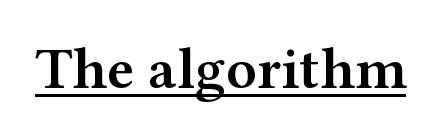
Varying glyph widths throughout — classic text-font behaviour. The type is set solid horizontally, with unmodified tracking. It's the straight-up-and-down kind of type. Emphasis by weight is partial: semibold. Students, observe the line beneath the letters — that is underlining.
